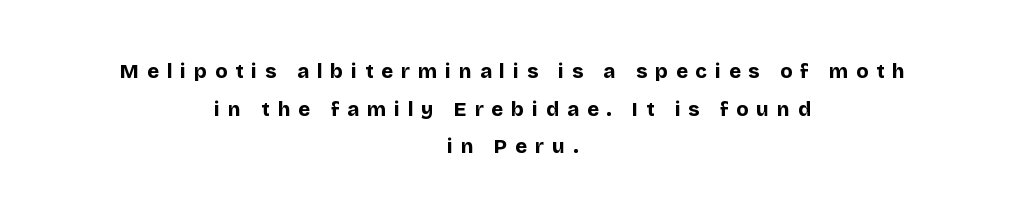
The image shows 20 px bold type, upright; set centered, line spacing 1.88x, unusually wide letter spacing (+0.4 em), not underlined.
